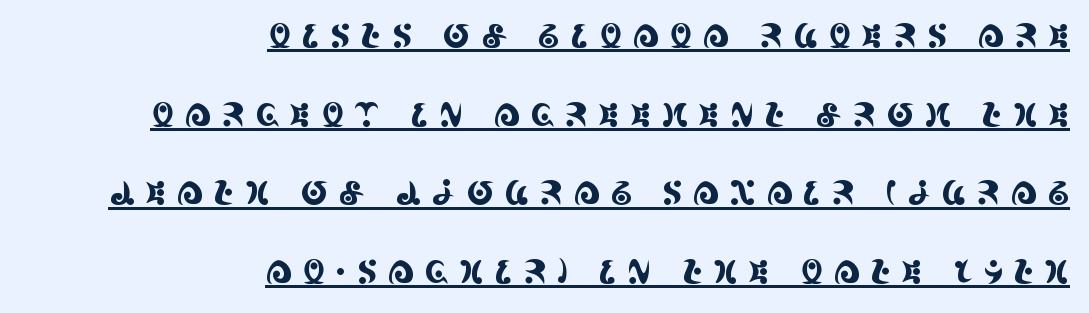
Q: Is the text italic (slanted)? A: No, it is upright.
Q: Is the typeface a serif or a sans-serif typeface? A: Serif.
Q: Is the text underlined? A: Yes.
Q: How is the paragraph aligned? A: Right-aligned.
Q: Is the spacing between letters normal or unusually wide? A: Unusually wide.
Q: Is the spacing between lines tight, normal or loose? A: Loose.
Q: Width (condensed, normal, or wide)? A: Condensed.
Q: x-height? A: Large.
Q: Monospaced? A: No.
